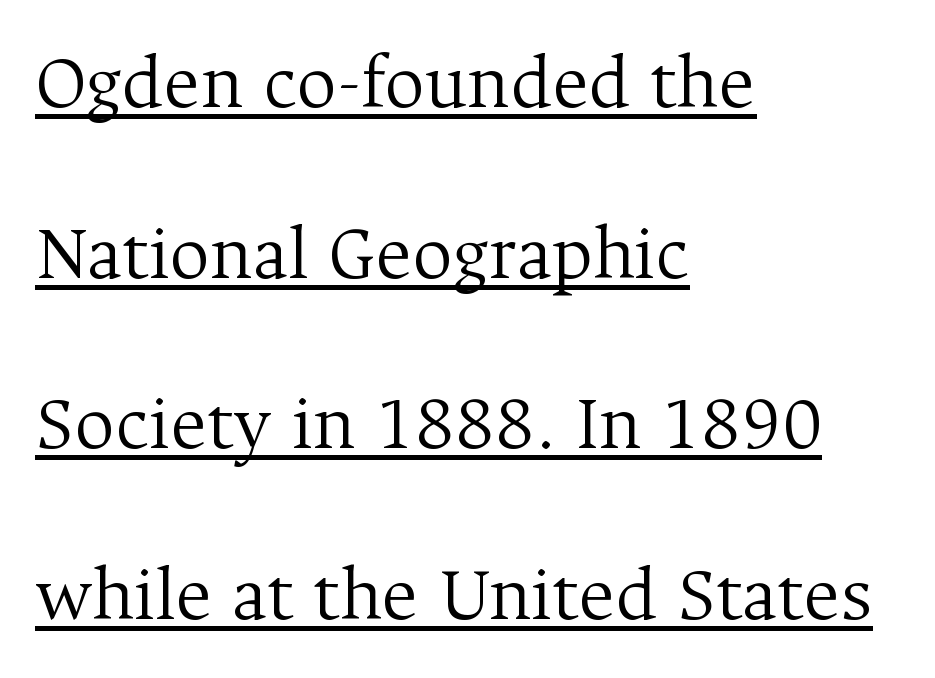
{"serif": "yes", "italic": "no", "bold": "no", "weight": "light", "width": "normal", "stroke_contrast": "medium", "x_height": "medium", "monospaced": "no", "underline": "yes", "align": "left", "line_spacing": "loose", "line_spacing_ratio": 2.16, "letter_spacing": "normal", "letter_spacing_em": 0.0, "glyph_px": 79}
